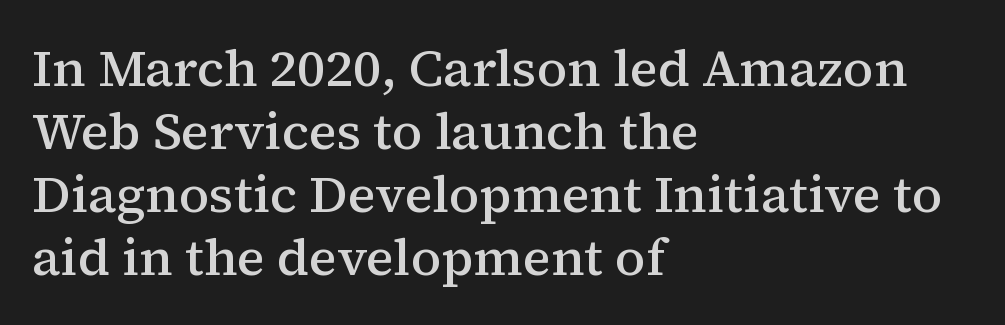
{"serif": "yes", "italic": "no", "bold": "semi", "weight": "semibold", "width": "normal", "stroke_contrast": "medium", "x_height": "medium", "monospaced": "no", "underline": "no", "align": "left", "line_spacing_ratio": 1.21, "letter_spacing": "normal", "letter_spacing_em": 0.0, "glyph_px": 52}
